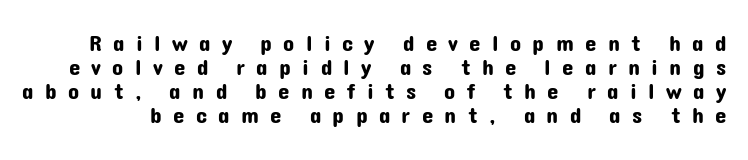
Q: Is the text italic (slanted)? A: No, it is upright.
Q: Is the text underlined? A: No.
Q: Is the spacing between letters normal or unusually wide? A: Unusually wide.
Q: Is the spacing between lines tight, normal or loose? A: Tight.
